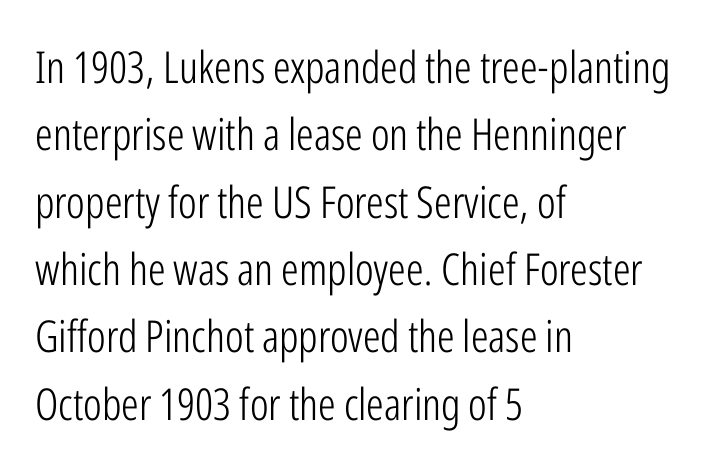
Stems and bowls with no extra thickness — not bold. Line starts are locked; line ends wander. This rendering leaves character spacing at its baseline value. These lines sit exactly where default settings would place them. A typesetter would label this face a sans. The passage shown is typed in a proportional face where columns would drift.
